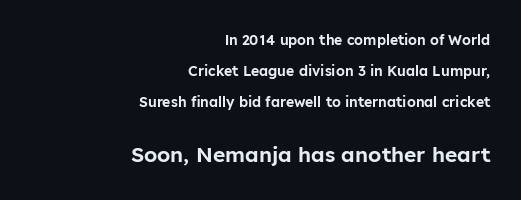
{"italic": "no", "underline": "no", "align": "right", "line_spacing": "loose", "line_spacing_ratio": 2.23, "letter_spacing": "normal", "letter_spacing_em": 0.0, "larger_block": "second", "size_ratio": 1.5, "glyph_px": 21}
